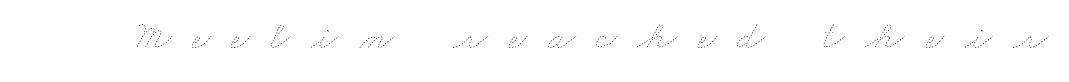
How are the letters spaced? Widely, with obvious added tracking. The letters advance in unequal steps, a hallmark of proportional type. Stems here are at most as thick as an everyday book face. Any mark beneath the type? The region is blank.
